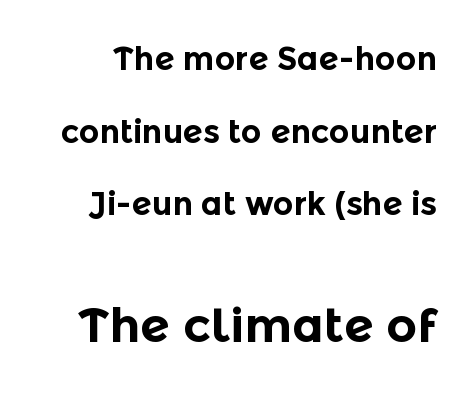
Q: Is the text bold? A: Yes.
Q: Is the text italic (slanted)? A: No, it is upright.
Q: Is the typeface a serif or a sans-serif typeface? A: Sans-serif.
Q: Is the text underlined? A: No.
Q: Is the spacing between letters normal or unusually wide? A: Normal.
Q: Is the spacing between lines tight, normal or loose? A: Loose.
Q: Which block of text is set in a larger size, the first (top) or the second (bottom)? A: The second (bottom) one.
Q: Width (condensed, normal, or wide)? A: Normal.
Q: x-height? A: Medium.
Q: Monospaced? A: No.
